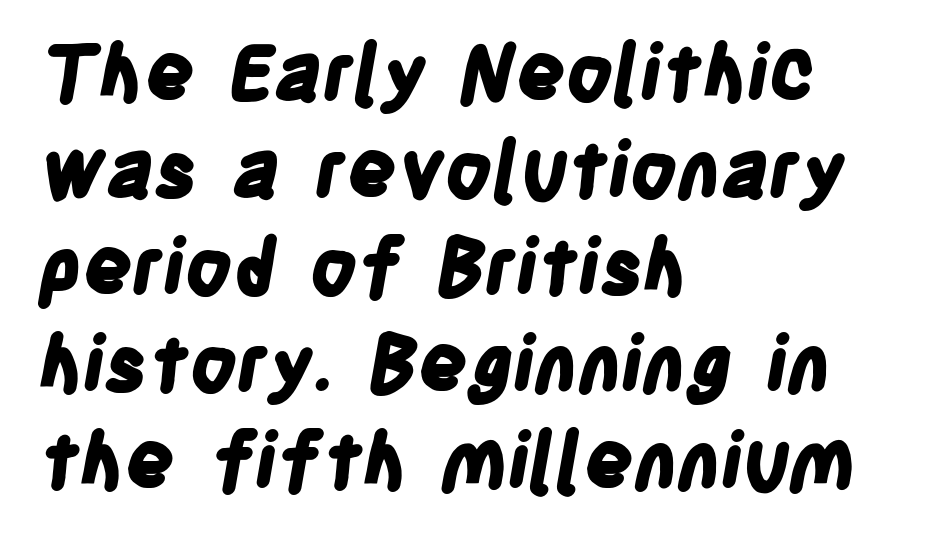
{"serif": "no", "bold": "yes", "weight": "bold", "width": "condensed", "stroke_contrast": "low", "x_height": "large", "monospaced": "no", "underline": "no", "align": "left", "line_spacing": "normal", "line_spacing_ratio": 1.26, "letter_spacing": "normal", "letter_spacing_em": 0.0, "glyph_px": 77}
